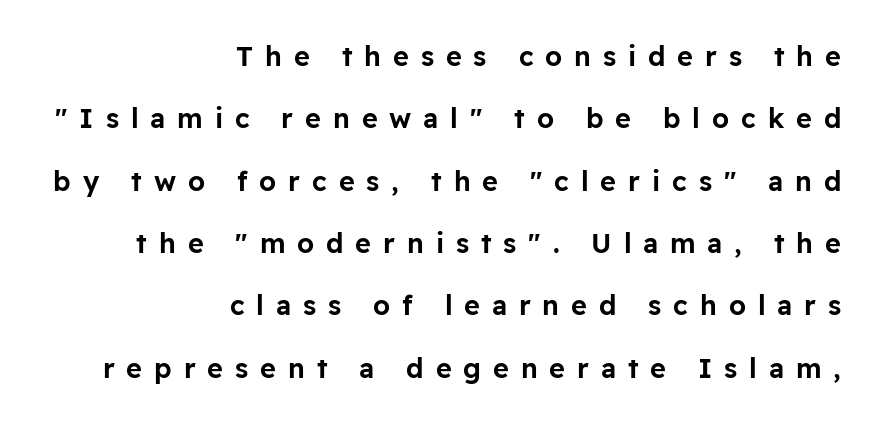
{"italic": "no", "underline": "no", "align": "right", "line_spacing": "loose", "line_spacing_ratio": 2.31, "letter_spacing": "wide", "letter_spacing_em": 0.44, "glyph_px": 27}
